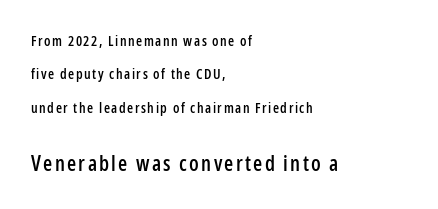
Look at the glyph heights: the lower group is clearly the bigger setting. Does the copy run flush right? No — it runs flush left. Is there much room between lines? Yes — plenty of vertical air separates them. Ordinary non-slanted type is in use. Each row of text sits above clean, open space.
